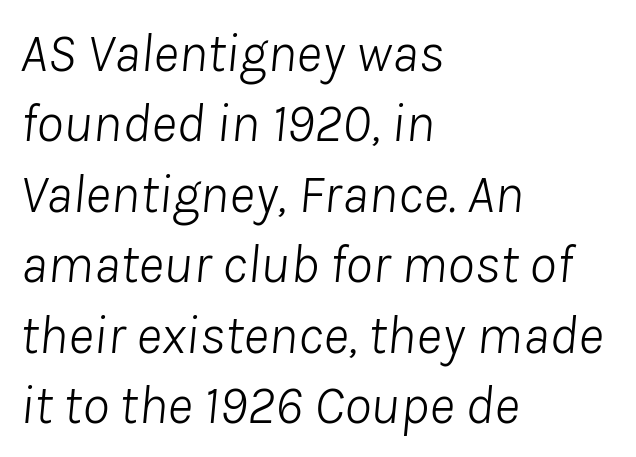
{"italic": "yes", "lean": "right", "slant_degrees": 8, "bold": "no", "weight": "light", "width": "normal", "stroke_contrast": "low", "x_height": "medium", "monospaced": "no", "underline": "no", "align": "left", "line_spacing": "normal", "line_spacing_ratio": 1.28, "letter_spacing": "normal", "letter_spacing_em": 0.0, "glyph_px": 55}
